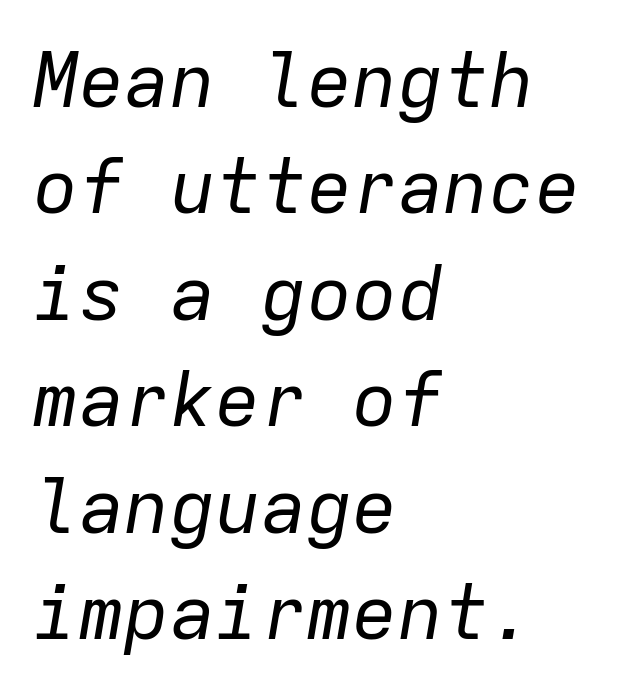
{"italic": "yes", "lean": "right", "slant_degrees": 9, "bold": "no", "weight": "regular", "width": "normal", "stroke_contrast": "low", "x_height": "medium", "monospaced": "yes", "underline": "no", "align": "left", "line_spacing": "normal", "line_spacing_ratio": 1.4, "letter_spacing": "normal", "letter_spacing_em": 0.0, "glyph_px": 76}
